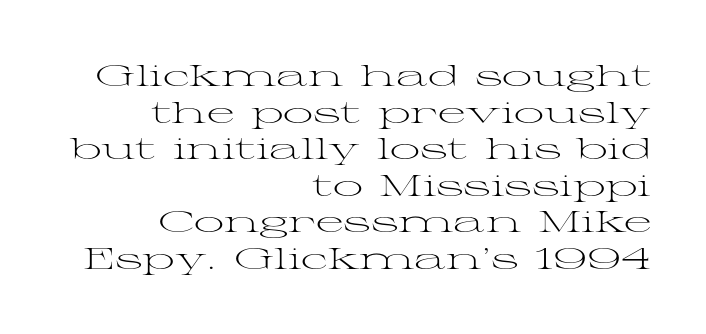
{"serif": "yes", "italic": "no", "bold": "no", "weight": "light", "width": "wide", "stroke_contrast": "medium", "x_height": "medium", "monospaced": "no", "underline": "no", "align": "right", "line_spacing_ratio": 1.22, "letter_spacing": "normal", "letter_spacing_em": 0.0, "glyph_px": 30}
